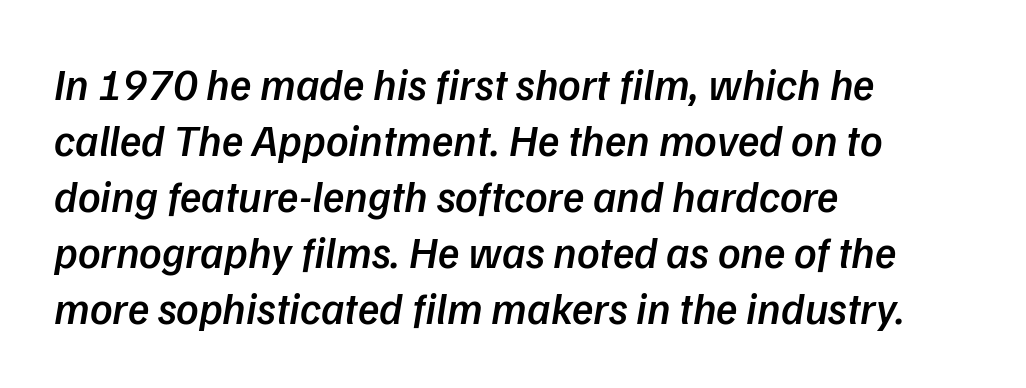
Q: Is the text bold? A: Semi-bold.
Q: Is the text italic (slanted)? A: Yes, it leans right by about 9 degrees.
Q: Is the text underlined? A: No.
Q: How is the paragraph aligned? A: Left-aligned.
Q: Is the spacing between letters normal or unusually wide? A: Normal.
Q: Is the spacing between lines tight, normal or loose? A: Normal.
Q: Width (condensed, normal, or wide)? A: Normal.
Q: Stroke contrast? A: Low.
Q: x-height? A: Medium.
Q: Monospaced? A: No.
